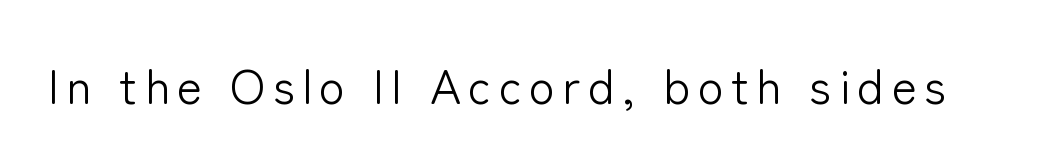
The image shows 48 px light sans-serif type, upright; set not underlined; low stroke contrast and a medium x-height.
